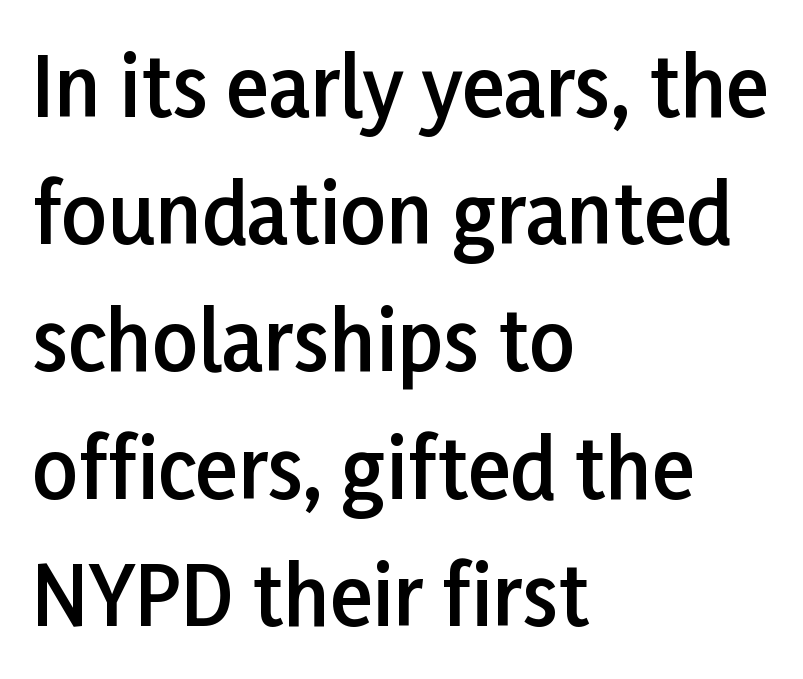
Ordinary non-slanted type is in use. Layout note: lines flush left. Unlike a traditional serif, this face leaves its strokes unadorned. The tracking reads as untouched default to a designer's eye. A bare baseline throughout the passage.
